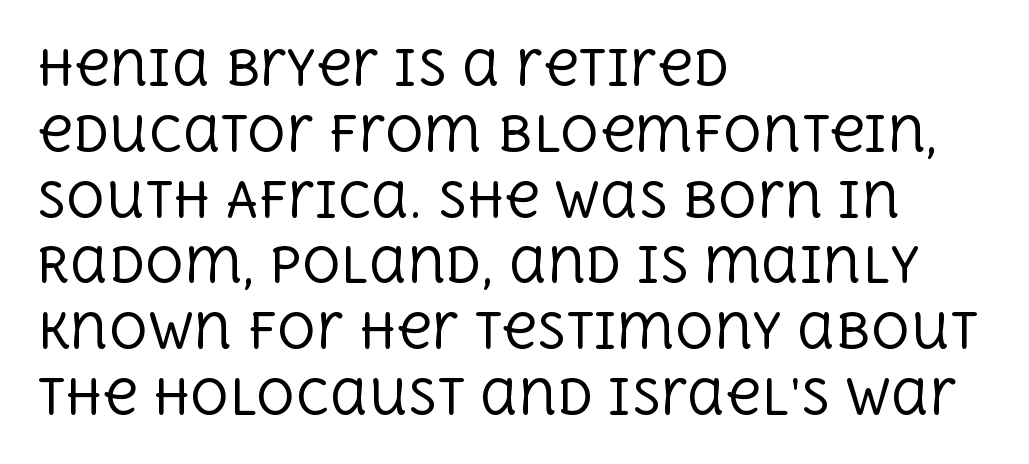
Q: Is the text bold? A: No.
Q: Is the text italic (slanted)? A: No, it is upright.
Q: Is the typeface a serif or a sans-serif typeface? A: Serif.
Q: Is the text underlined? A: No.
Q: How is the paragraph aligned? A: Left-aligned.
Q: Is the spacing between letters normal or unusually wide? A: Normal.
Q: Is the spacing between lines tight, normal or loose? A: Normal.
Q: Width (condensed, normal, or wide)? A: Normal.
Q: x-height? A: Large.
Q: Monospaced? A: No.
